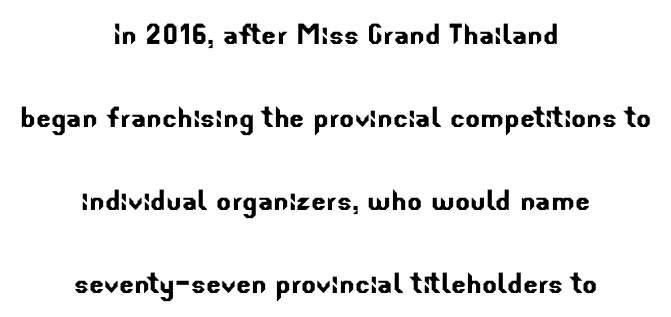
The image shows 35 px sans-serif type; set centered, loose line spacing (2.37x), normal letter spacing, not underlined; low stroke contrast and a small x-height.
